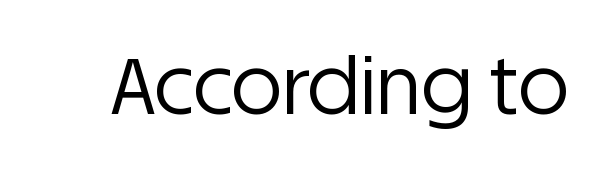
Is the stroke heavy? The answer is a plain regular-or-lighter. The passage shown is typeset with a sans-serif family. Underline: absent. Each word holds together tightly as a unit, with standard inter-letter gaps.
